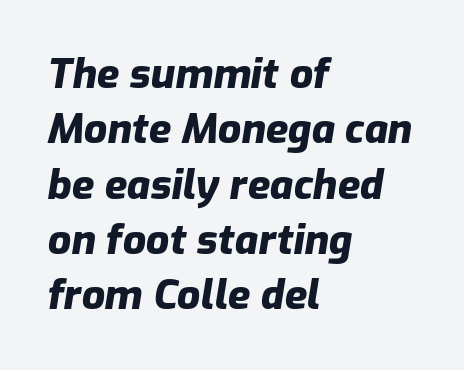
{"italic": "yes", "lean": "right", "slant_degrees": 9, "bold": "yes", "weight": "heavy", "width": "normal", "stroke_contrast": "low", "x_height": "medium", "monospaced": "no", "underline": "no", "align": "left", "line_spacing": "normal", "line_spacing_ratio": 1.35, "letter_spacing": "normal", "letter_spacing_em": 0.0, "glyph_px": 41}
